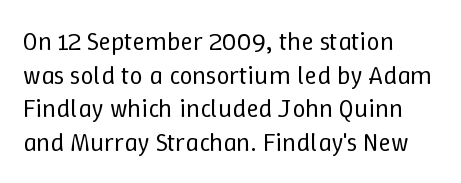
The image shows 26 px text type, upright; set left-aligned, normal line spacing (1.29x), normal letter spacing, not underlined.
